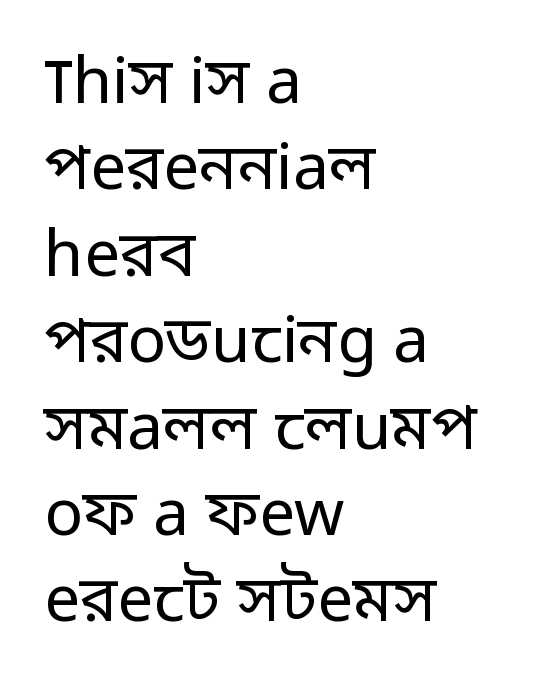
This is not heavy type; no bold has been used. Interline gaps are of average width in this sample. Note the varied advance widths — an 'i' is clearly narrower than an 'm'. The specimen reads as upright at a glance. Compared with typical body copy, the letter spacing here is the same.
